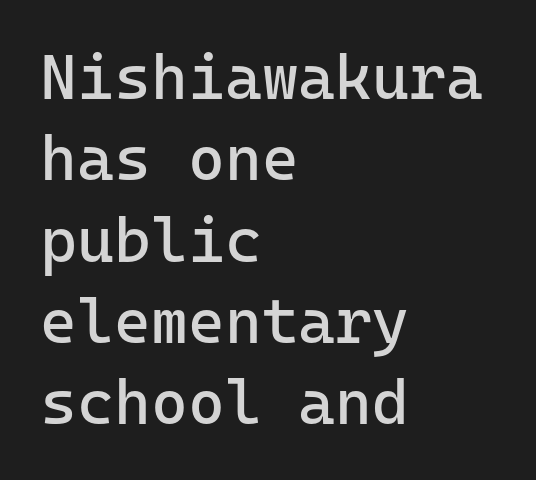
{"serif": "no", "italic": "no", "bold": "no", "weight": "regular", "width": "normal", "stroke_contrast": "low", "x_height": "medium", "monospaced": "yes", "underline": "no", "align": "left", "line_spacing": "normal", "line_spacing_ratio": 1.29, "letter_spacing": "normal", "letter_spacing_em": 0.0, "glyph_px": 63}
